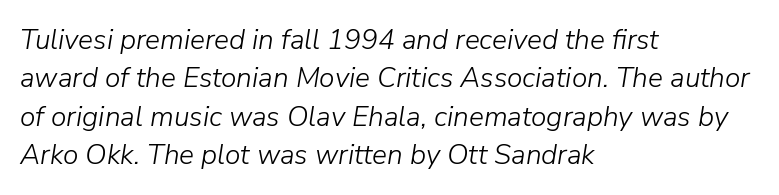
Q: Is the text bold? A: No.
Q: Is the text italic (slanted)? A: Yes, it leans right by about 9 degrees.
Q: Is the text underlined? A: No.
Q: How is the paragraph aligned? A: Left-aligned.
Q: Is the spacing between letters normal or unusually wide? A: Normal.
Q: Is the spacing between lines tight, normal or loose? A: Normal.
Q: Width (condensed, normal, or wide)? A: Normal.
Q: Stroke contrast? A: Low.
Q: x-height? A: Medium.
Q: Monospaced? A: No.
